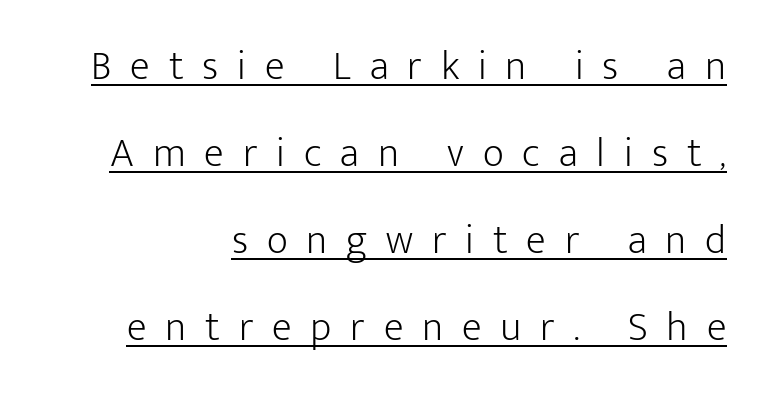
{"serif": "no", "italic": "no", "bold": "no", "weight": "light", "width": "normal", "stroke_contrast": "low", "x_height": "medium", "monospaced": "no", "underline": "yes", "line_spacing": "loose", "line_spacing_ratio": 2.12, "letter_spacing": "wide", "letter_spacing_em": 0.46, "glyph_px": 41}
